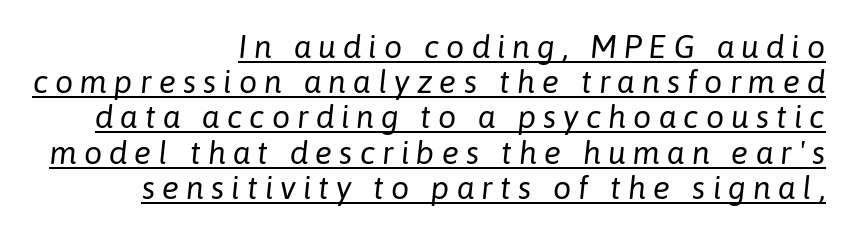
The image shows 32 px regular-weight type, italic (leaning right); set right-aligned, tight line spacing (1.1x), unusually wide letter spacing (+0.22 em), underlined; low stroke contrast and a medium x-height.
